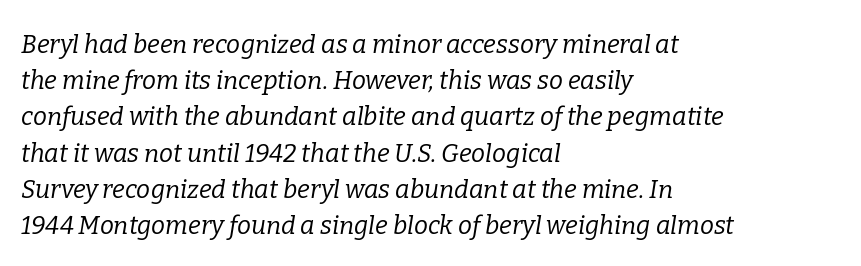
Q: Is the text bold? A: No.
Q: Is the text italic (slanted)? A: Yes, it leans right by about 9 degrees.
Q: Is the text underlined? A: No.
Q: How is the paragraph aligned? A: Left-aligned.
Q: Is the spacing between letters normal or unusually wide? A: Normal.
Q: Is the spacing between lines tight, normal or loose? A: Normal.
